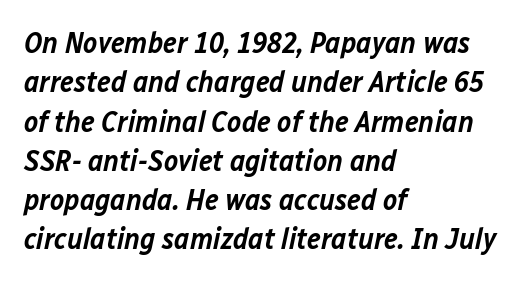
The image shows 30 px semibold type, italic (leaning right); set left-aligned, normal line spacing (1.31x), normal letter spacing, not underlined; low stroke contrast and a medium x-height.
